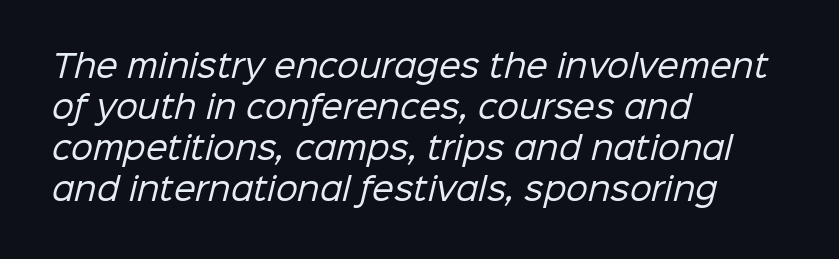
The image shows 31 px regular-weight sans-serif type; set left-aligned, normal line spacing (1.32x), normal letter spacing, not underlined; low stroke contrast and a medium x-height.
